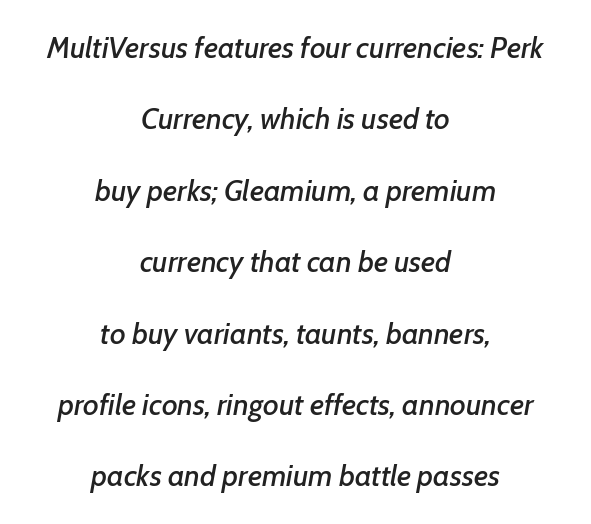
Only glyphs here, with clear space below each row. Casual observation: everything's sitting right in the middle. The tracking reads as untouched default to a designer's eye. Spacing verdict: proportional, widths tailored to each character. An italicized treatment has been applied to the whole sample.
